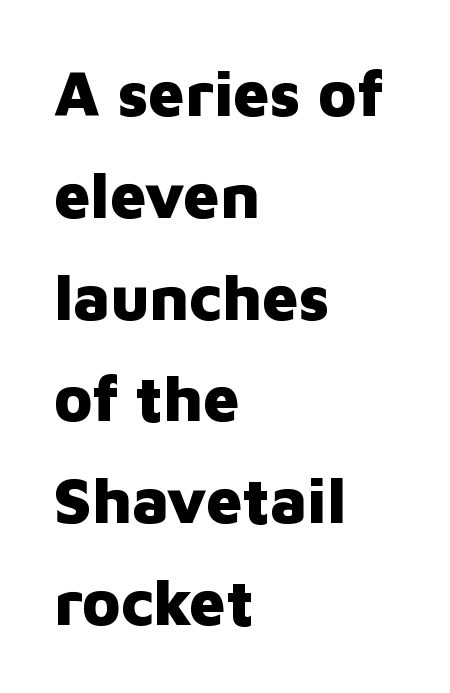
The image shows 64 px heavy sans-serif type, upright; set left-aligned, normal line spacing (1.59x), normal letter spacing, not underlined; low stroke contrast and a medium x-height.
